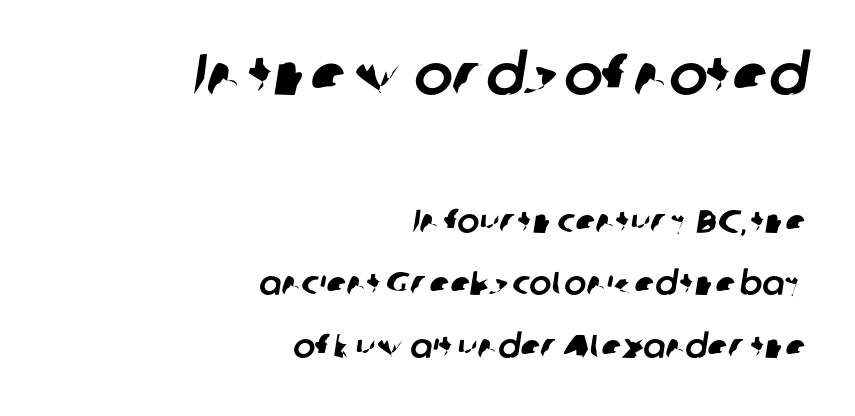
The image shows 58 px sans-serif type; set right-aligned, loose line spacing (1.9x), normal letter spacing, not underlined; the first (top) block is 1.76x larger; low stroke contrast and a medium x-height.
